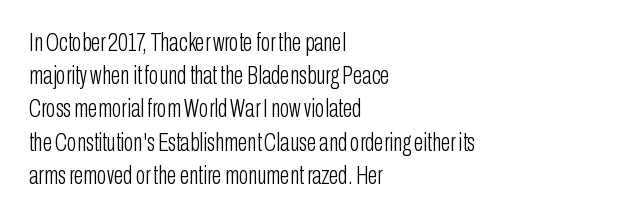
Q: Is the text bold? A: No.
Q: Is the text italic (slanted)? A: No, it is upright.
Q: Is the text underlined? A: No.
Q: How is the paragraph aligned? A: Left-aligned.
Q: Is the spacing between letters normal or unusually wide? A: Normal.
Q: Is the spacing between lines tight, normal or loose? A: Normal.
